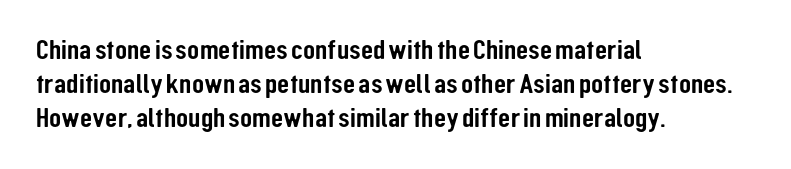
{"serif": "no", "italic": "no", "width": "condensed", "stroke_contrast": "low", "x_height": "medium", "monospaced": "no", "underline": "no", "align": "left", "line_spacing_ratio": 1.21, "letter_spacing": "normal", "letter_spacing_em": 0.0, "glyph_px": 28}
